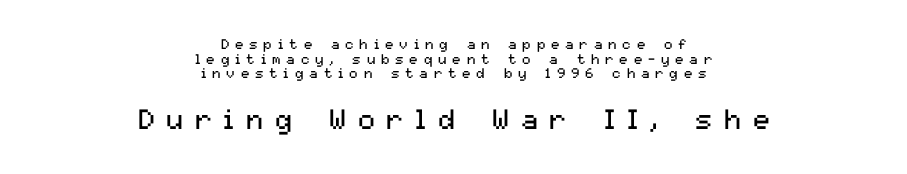
Q: Is the text bold? A: No.
Q: Is the text italic (slanted)? A: No, it is upright.
Q: Is the typeface a serif or a sans-serif typeface? A: Sans-serif.
Q: Is the text underlined? A: No.
Q: How is the paragraph aligned? A: Centered.
Q: Is the spacing between letters normal or unusually wide? A: Unusually wide.
Q: Is the spacing between lines tight, normal or loose? A: Tight.
Q: Which block of text is set in a larger size, the first (top) or the second (bottom)? A: The second (bottom) one.
Q: Width (condensed, normal, or wide)? A: Normal.
Q: Stroke contrast? A: Medium.
Q: x-height? A: Medium.
Q: Monospaced? A: No.
